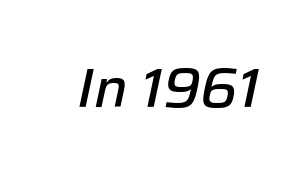
Q: Is the text bold? A: Semi-bold.
Q: Is the text italic (slanted)? A: Yes, it leans right by about 12 degrees.
Q: Is the text underlined? A: No.
Q: Is the spacing between letters normal or unusually wide? A: Normal.
Q: Width (condensed, normal, or wide)? A: Normal.
Q: Stroke contrast? A: Low.
Q: x-height? A: Medium.
Q: Monospaced? A: No.
